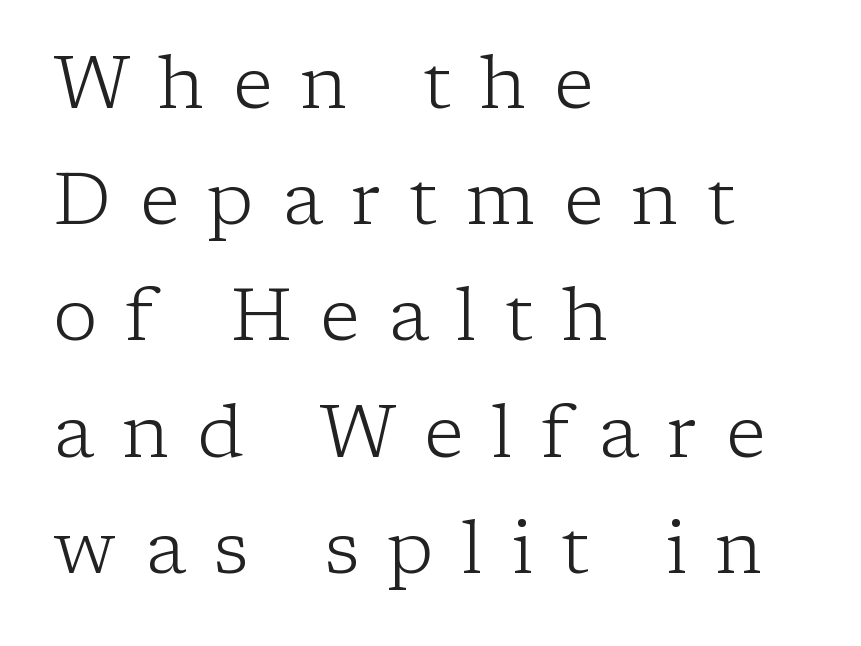
The image shows 74 px light serif type, upright; set left-aligned, normal line spacing (1.57x), unusually wide letter spacing (+0.38 em), not underlined; low stroke contrast and a medium x-height.
